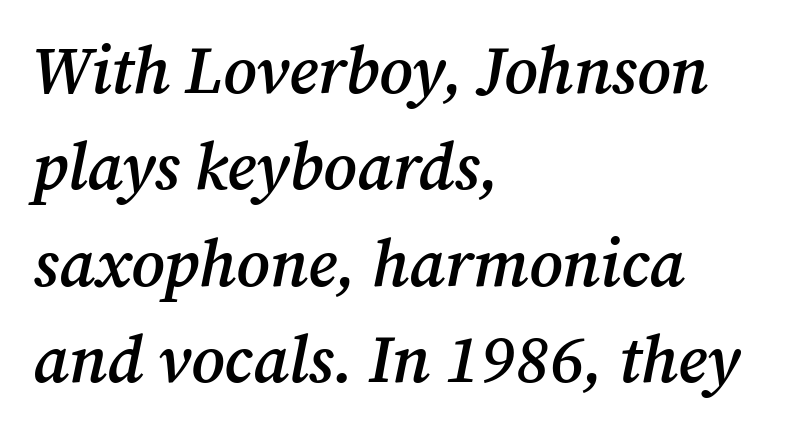
Tracking value appears to be zero — textbook default spacing. I'd describe the lettering as semibold — firm but not a full bold. The leading is moderate, giving the passage an even texture. Slant detected: the letters are inclined. Horizontal alignment here is leftward, the default for most running prose. Underlining? Definitely not there.
